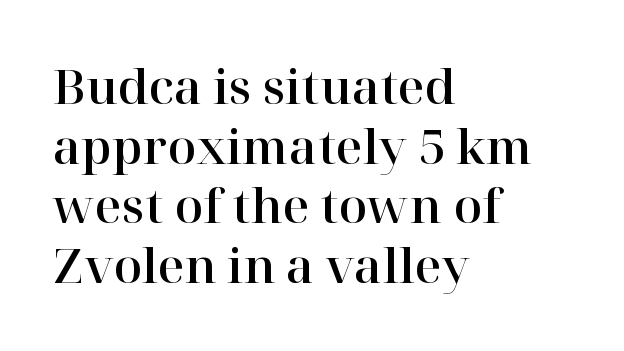
The image shows 47 px serif type, upright; set left-aligned, normal line spacing (1.27x), normal letter spacing, not underlined; high stroke contrast and a medium x-height.
